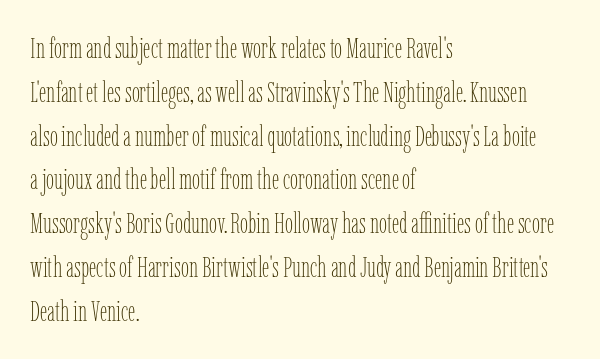
Caption: standard tracking, unaltered. The area under the type is left untouched. Is this a fixed-width face? No — the glyphs have proportional, varying widths. Horizontal alignment here is leftward, the default for most running prose.
